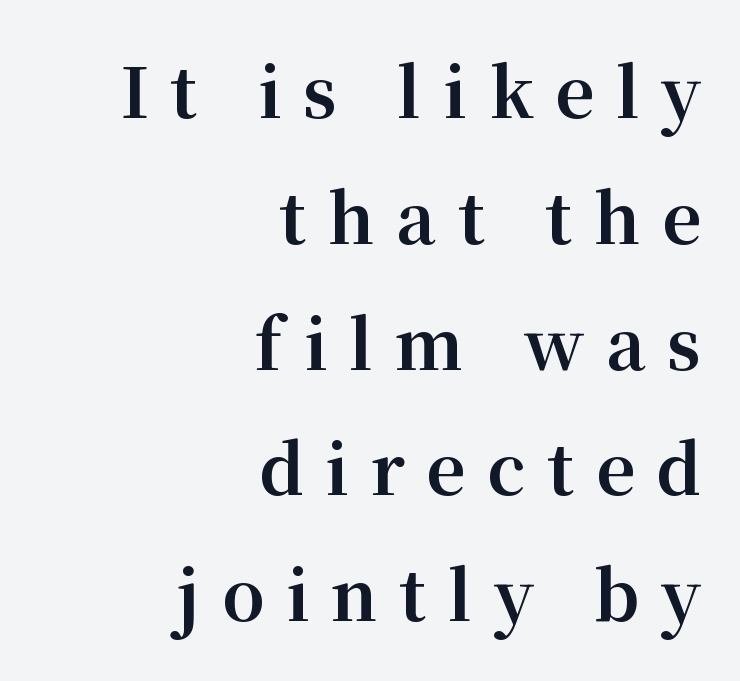
{"serif": "yes", "italic": "no", "bold": "yes", "weight": "bold", "width": "normal", "stroke_contrast": "medium", "x_height": "medium", "monospaced": "no", "underline": "no", "align": "right", "line_spacing_ratio": 1.85, "letter_spacing": "wide", "letter_spacing_em": 0.32, "glyph_px": 68}
